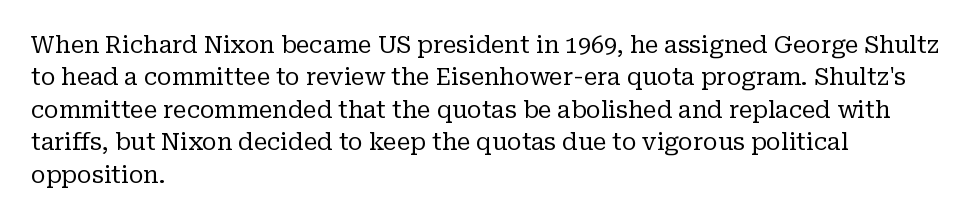
{"italic": "no", "bold": "no", "underline": "no", "align": "left", "line_spacing": "normal", "line_spacing_ratio": 1.41, "letter_spacing": "normal", "letter_spacing_em": 0.0, "glyph_px": 23}
